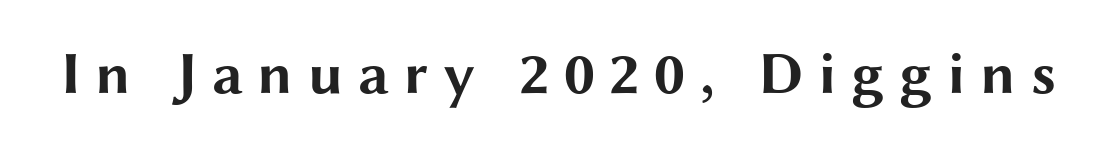
The image shows 60 px bold, wide sans-serif type, upright; set unusually wide letter spacing (+0.24 em), not underlined; medium stroke contrast and a medium x-height.
